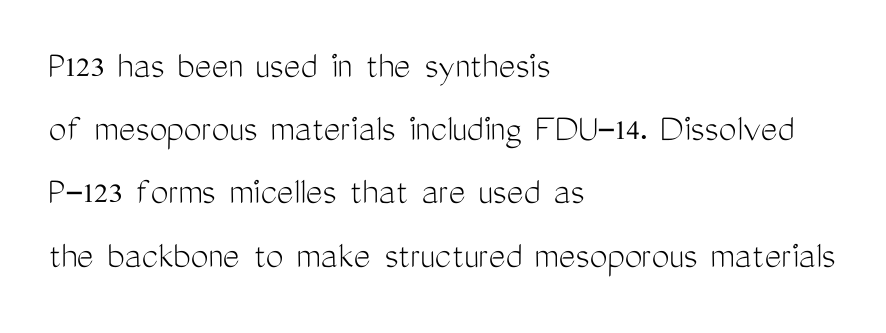
{"serif": "no", "italic": "no", "bold": "no", "weight": "light", "width": "condensed", "stroke_contrast": "medium", "x_height": "medium", "monospaced": "no", "underline": "no", "align": "left", "line_spacing": "normal", "line_spacing_ratio": 1.58, "letter_spacing": "normal", "letter_spacing_em": 0.0, "glyph_px": 40}
